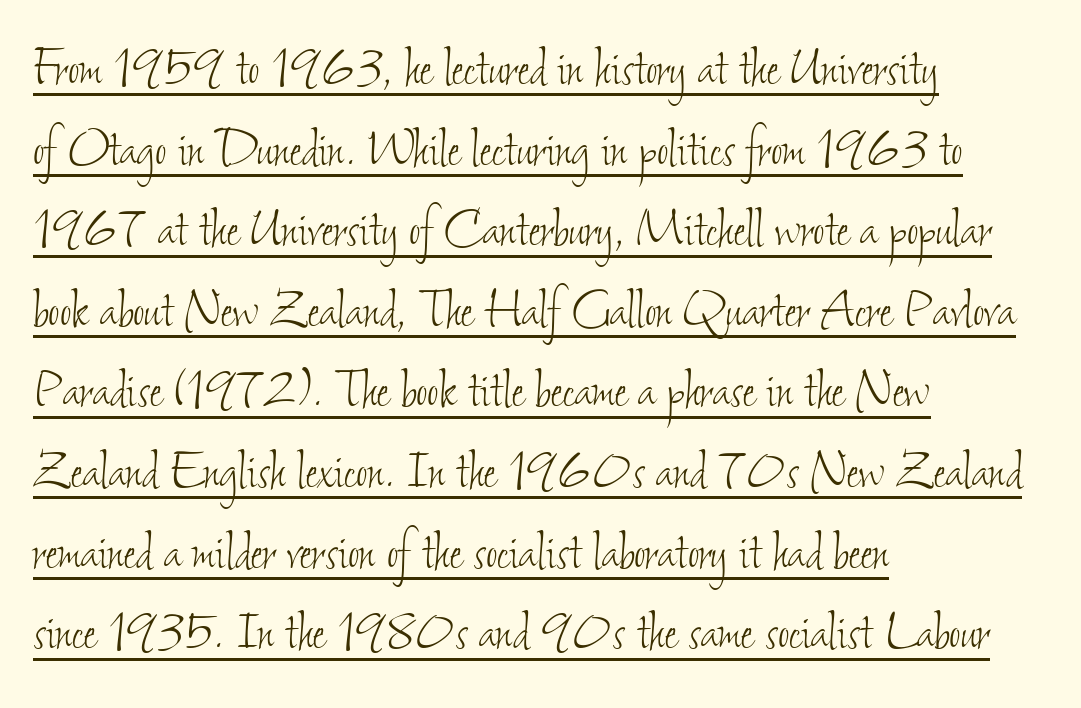
Q: Is the text bold? A: No.
Q: Is the text underlined? A: Yes.
Q: How is the paragraph aligned? A: Left-aligned.
Q: Is the spacing between letters normal or unusually wide? A: Normal.
Q: Is the spacing between lines tight, normal or loose? A: Normal.
Q: Width (condensed, normal, or wide)? A: Condensed.
Q: Stroke contrast? A: Low.
Q: x-height? A: Small.
Q: Monospaced? A: No.
